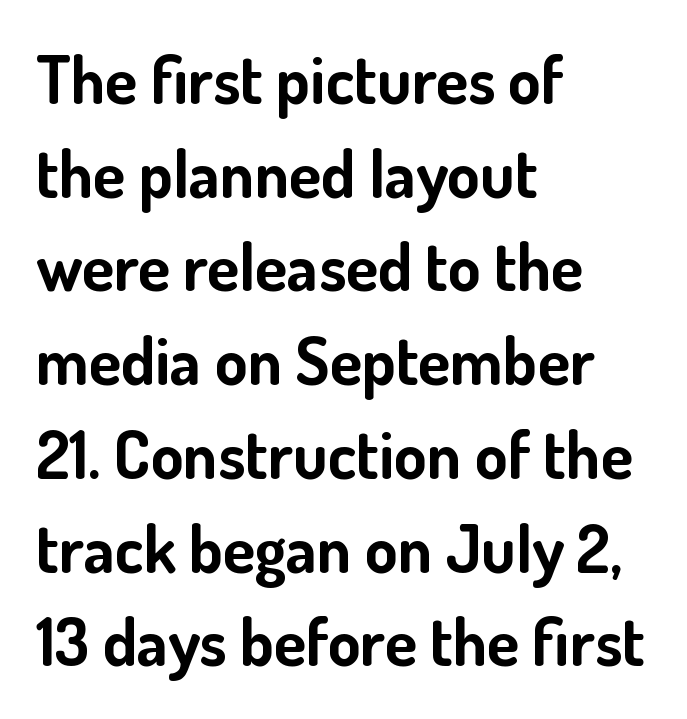
The image shows 66 px bold sans-serif type, upright; set left-aligned, normal line spacing (1.42x), normal letter spacing, not underlined; low stroke contrast and a small x-height.
